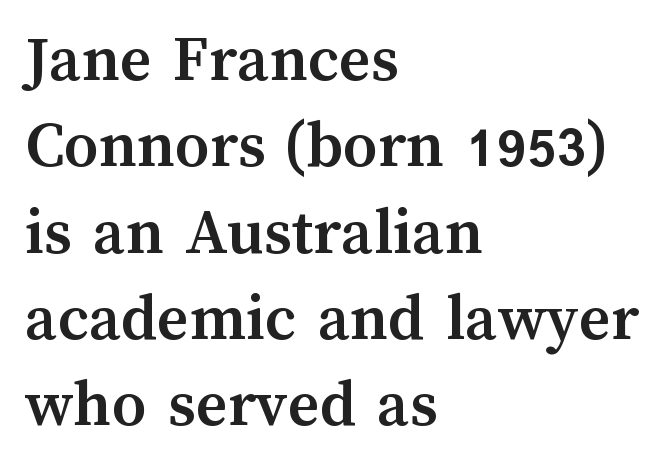
{"italic": "no", "bold": "yes", "weight": "semibold", "width": "normal", "stroke_contrast": "medium", "x_height": "medium", "monospaced": "no", "underline": "no", "align": "left", "line_spacing": "normal", "line_spacing_ratio": 1.27, "letter_spacing": "normal", "letter_spacing_em": 0.0, "glyph_px": 68}
